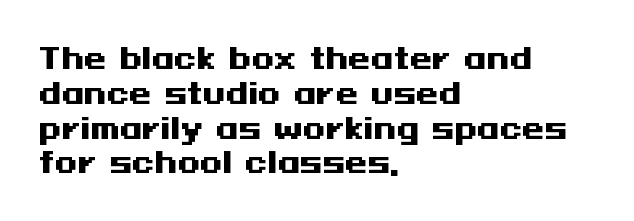
Look at the stroke-to-counter ratio: heavy, a bold. Tall strokes in this sample are plumb rather than angled. Visually the block forms a straight wall on the left and a jagged coastline on the right. Decoration check: the copy has no underline. The line texture is even and compact thanks to regular tracking.
